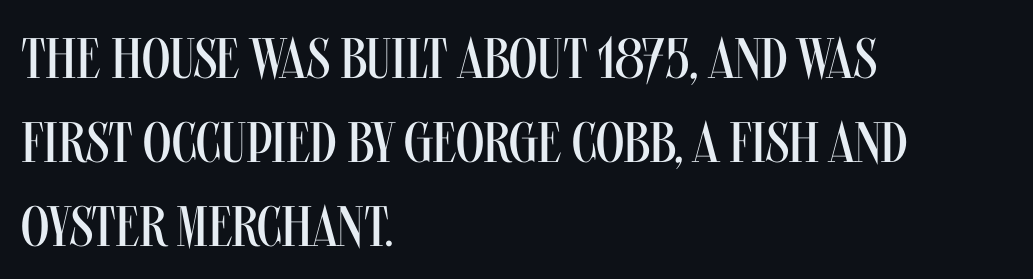
{"serif": "no", "italic": "no", "bold": "no", "weight": "regular", "width": "condensed", "stroke_contrast": "medium", "x_height": "large", "monospaced": "no", "underline": "no", "align": "left", "line_spacing": "normal", "line_spacing_ratio": 1.47, "letter_spacing": "normal", "letter_spacing_em": 0.0, "glyph_px": 57}
